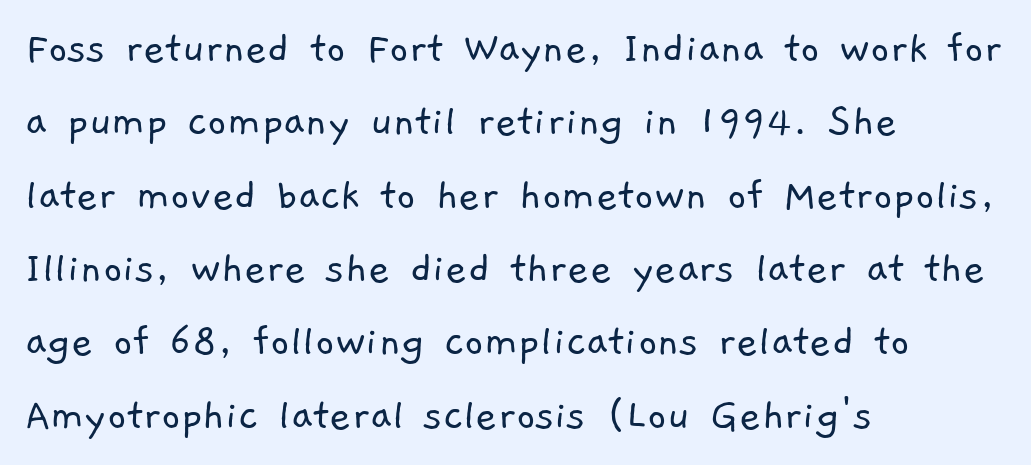
The image shows 47 px light sans-serif type; set left-aligned, normal line spacing (1.56x), normal letter spacing, not underlined; low stroke contrast and a medium x-height.
